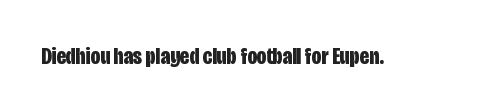
The image shows 24 px bold type, upright; set normal letter spacing, not underlined.
